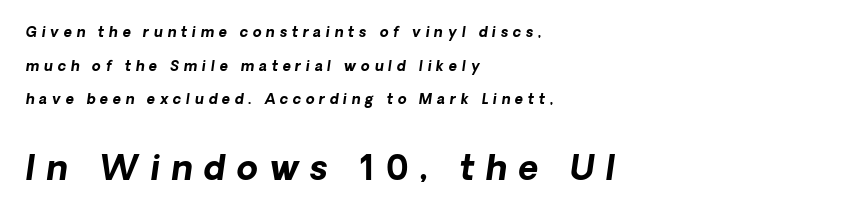
{"serif": "no", "bold": "yes", "weight": "bold", "width": "normal", "stroke_contrast": "low", "x_height": "medium", "monospaced": "no", "underline": "no", "align": "left", "line_spacing": "loose", "line_spacing_ratio": 2.4, "letter_spacing": "wide", "letter_spacing_em": 0.34, "larger_block": "second", "size_ratio": 2.43, "glyph_px": 34}
